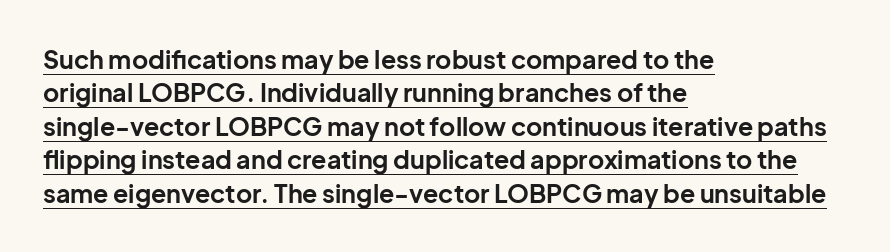
{"italic": "no", "bold": "yes", "underline": "yes", "align": "left", "line_spacing": "normal", "line_spacing_ratio": 1.34, "letter_spacing": "normal", "letter_spacing_em": 0.0, "glyph_px": 25}
